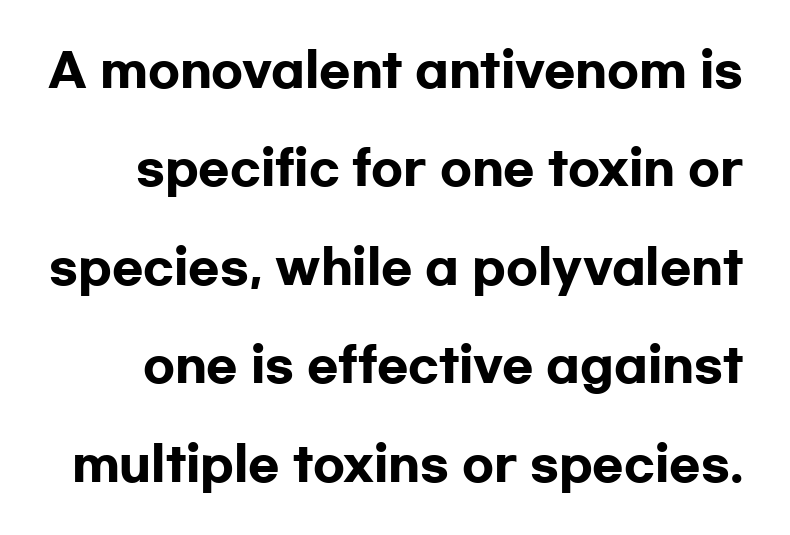
The text was rendered using a sans face with plain stroke endings. The glyphs have the mass of a bold cut. Bare-footed words on every line. Here the designer chose a conventional face with non-uniform glyph widths. Ordinary non-slanted type is in use. Each new line begins a long way beneath the previous one.
